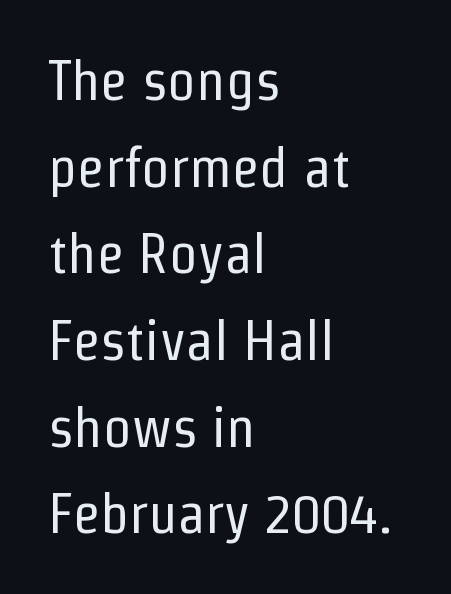
The image shows 57 px regular-weight, condensed sans-serif type, upright; set left-aligned, normal line spacing (1.52x), normal letter spacing, not underlined; low stroke contrast and a medium x-height.
